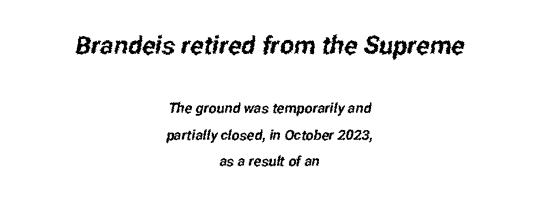
{"underline": "no", "align": "center", "line_spacing_ratio": 1.89, "letter_spacing": "normal", "letter_spacing_em": 0.0, "larger_block": "first", "size_ratio": 1.79, "glyph_px": 25}
